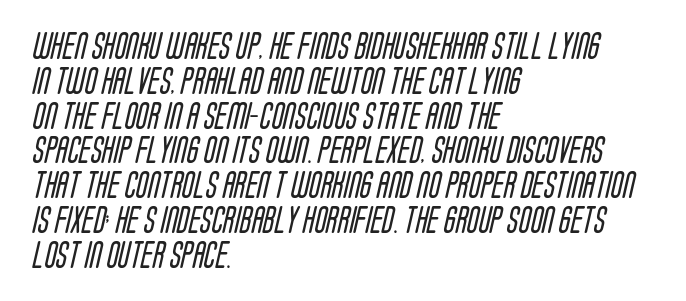
This rendering uses left alignment, leaving the right contour irregular. The cut favours lightness, reaching ordinary text weight at its darkest. Just letters on the line, the space beneath them empty. Inter-character spacing is left at the font's built-in metrics. Normally led — the rows are evenly, conventionally spaced.
